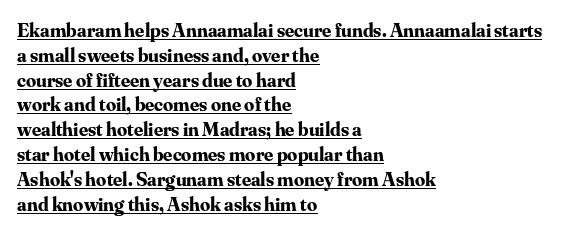
Q: Is the text bold? A: Yes.
Q: Is the text italic (slanted)? A: No, it is upright.
Q: Is the text underlined? A: Yes.
Q: How is the paragraph aligned? A: Left-aligned.
Q: Is the spacing between letters normal or unusually wide? A: Normal.
